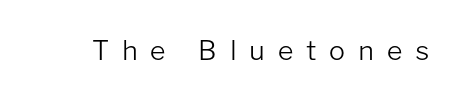
{"italic": "no", "bold": "no", "underline": "no", "letter_spacing": "wide", "letter_spacing_em": 0.47, "glyph_px": 27}
